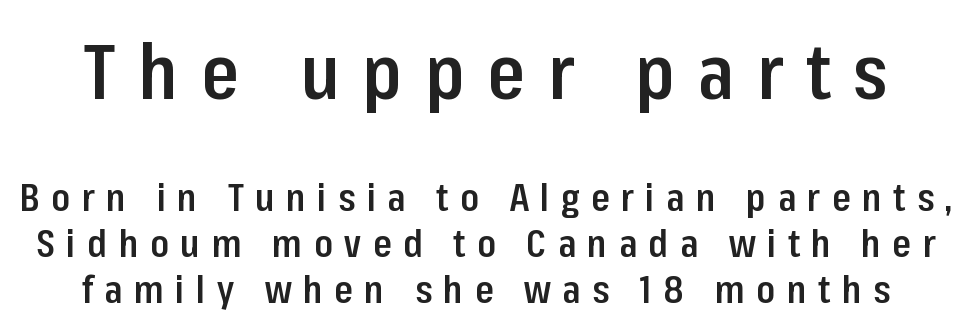
Q: Is the text bold? A: Semi-bold.
Q: Is the text italic (slanted)? A: No, it is upright.
Q: Is the typeface a serif or a sans-serif typeface? A: Sans-serif.
Q: Is the text underlined? A: No.
Q: Is the spacing between letters normal or unusually wide? A: Unusually wide.
Q: Which block of text is set in a larger size, the first (top) or the second (bottom)? A: The first (top) one.
Q: Width (condensed, normal, or wide)? A: Condensed.
Q: Stroke contrast? A: Low.
Q: x-height? A: Medium.
Q: Monospaced? A: No.
